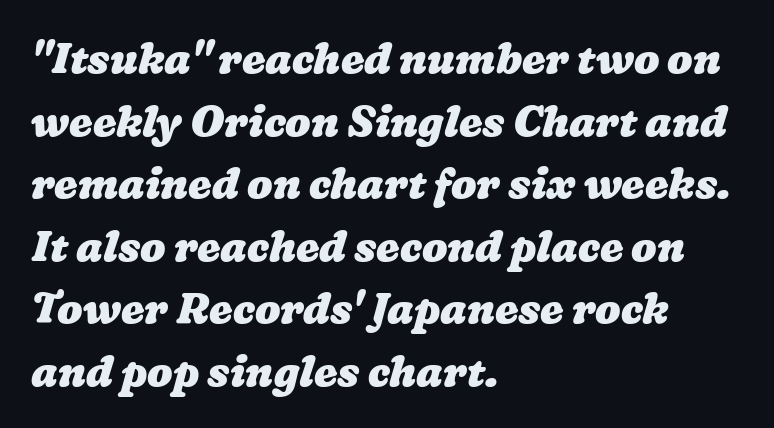
The image shows 42 px heavy, wide type; set left-aligned, normal line spacing (1.49x), normal letter spacing, not underlined; low stroke contrast and a medium x-height.
